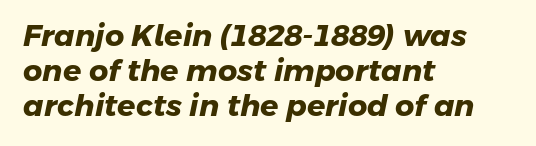
Q: Is the text bold? A: Yes.
Q: Is the typeface a serif or a sans-serif typeface? A: Sans-serif.
Q: Is the text underlined? A: No.
Q: How is the paragraph aligned? A: Left-aligned.
Q: Is the spacing between letters normal or unusually wide? A: Normal.
Q: Width (condensed, normal, or wide)? A: Normal.
Q: Stroke contrast? A: Low.
Q: x-height? A: Medium.
Q: Monospaced? A: No.
